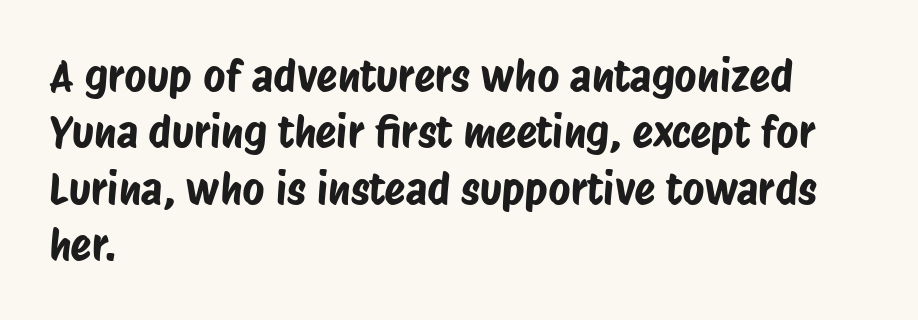
The image shows 43 px condensed sans-serif type; set left-aligned, normal line spacing (1.31x), normal letter spacing, not underlined; low stroke contrast and a large x-height.
